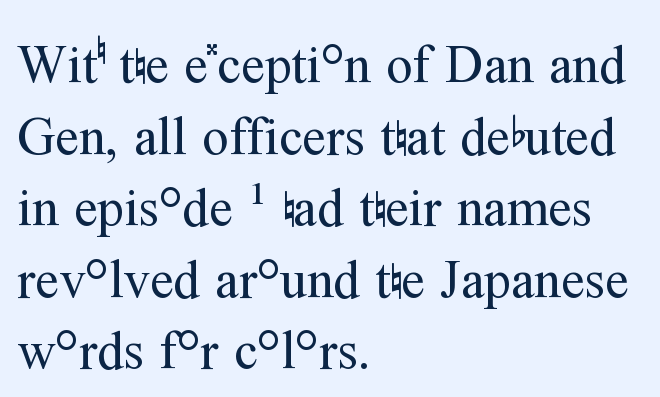
{"serif": "yes", "italic": "no", "bold": "no", "weight": "regular", "width": "normal", "stroke_contrast": "medium", "x_height": "medium", "monospaced": "no", "underline": "no", "align": "left", "line_spacing": "normal", "line_spacing_ratio": 1.35, "letter_spacing": "normal", "letter_spacing_em": 0.0, "glyph_px": 53}
